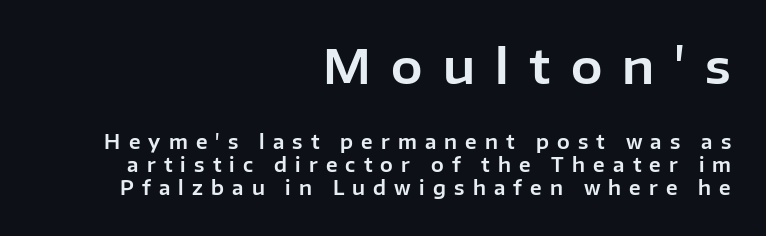
Layout note: lines flush right. Look at the tracking — it's clearly loosened, letters drifting apart. Nope, no serifs anywhere on these letters. Each letter keeps its own natural width here, so spacing adapts to shape. Italic? Not at all — the glyphs are vertical.
